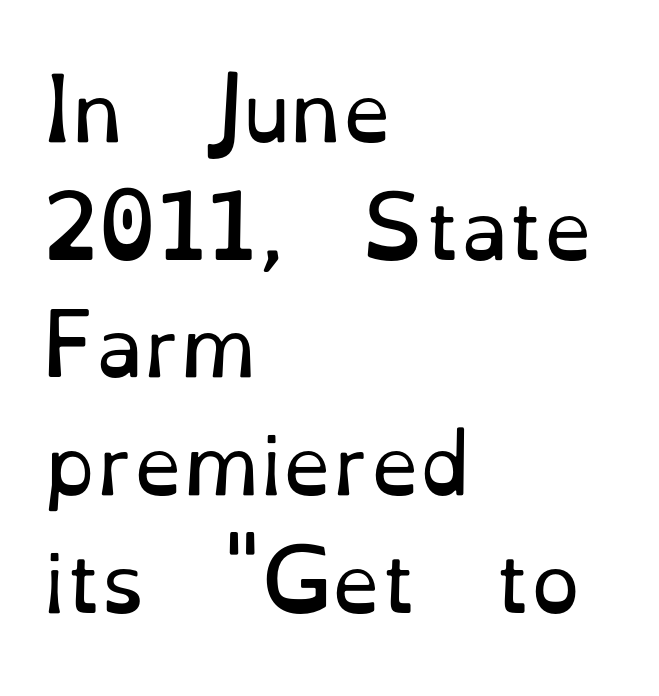
Q: Is the text bold? A: No.
Q: Is the text italic (slanted)? A: No, it is upright.
Q: Is the typeface a serif or a sans-serif typeface? A: Sans-serif.
Q: Is the text underlined? A: No.
Q: How is the paragraph aligned? A: Left-aligned.
Q: Is the spacing between letters normal or unusually wide? A: Normal.
Q: Is the spacing between lines tight, normal or loose? A: Normal.
Q: Width (condensed, normal, or wide)? A: Normal.
Q: Stroke contrast? A: Low.
Q: x-height? A: Small.
Q: Monospaced? A: No.
